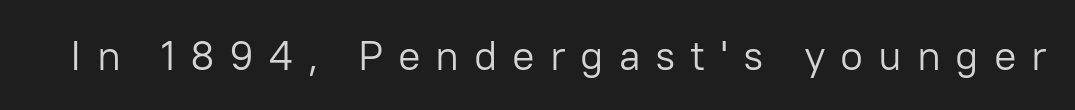
The image shows 42 px light sans-serif type, upright; set unusually wide letter spacing (+0.35 em), not underlined; low stroke contrast and a medium x-height.
